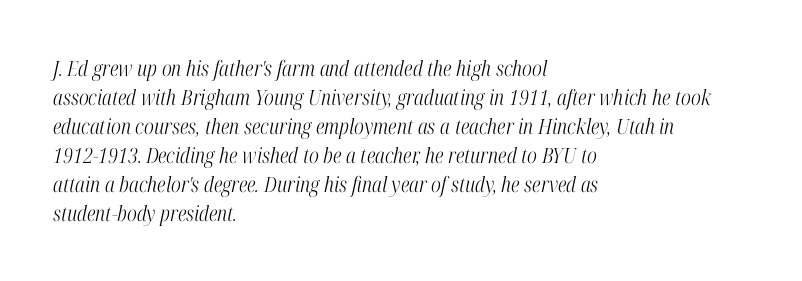
{"italic": "yes", "lean": "right", "slant_degrees": 12, "bold": "no", "underline": "no", "align": "left", "line_spacing": "normal", "line_spacing_ratio": 1.38, "letter_spacing": "normal", "letter_spacing_em": 0.0, "glyph_px": 21}
